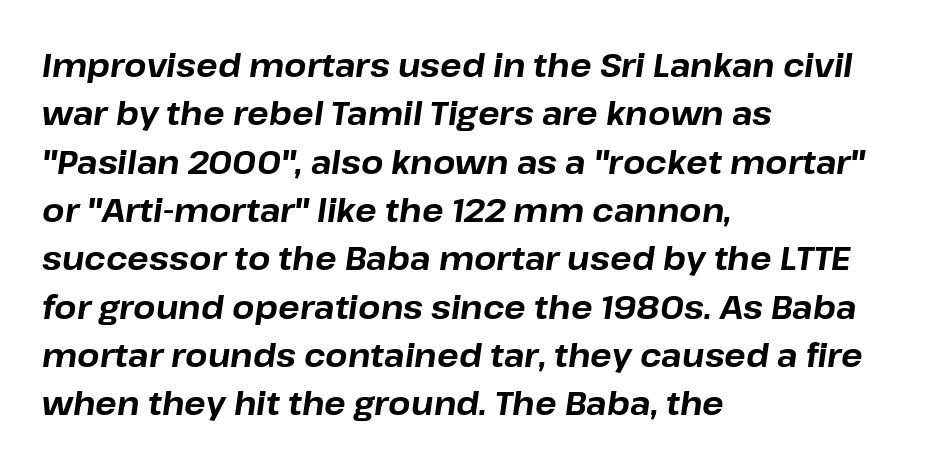
{"italic": "yes", "lean": "right", "slant_degrees": 8, "bold": "yes", "weight": "bold", "width": "normal", "stroke_contrast": "low", "x_height": "medium", "monospaced": "no", "underline": "no", "align": "left", "line_spacing": "normal", "line_spacing_ratio": 1.51, "letter_spacing": "normal", "letter_spacing_em": 0.0, "glyph_px": 32}
